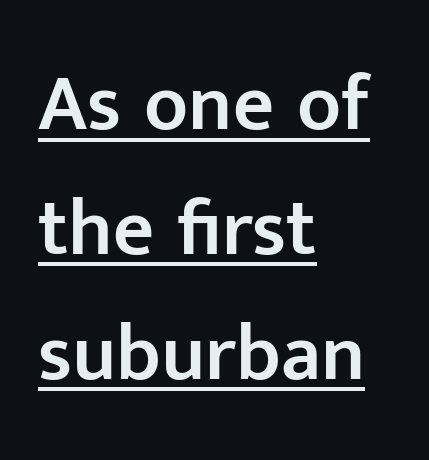
Q: Is the text bold? A: Semi-bold.
Q: Is the text italic (slanted)? A: No, it is upright.
Q: Is the typeface a serif or a sans-serif typeface? A: Sans-serif.
Q: Is the text underlined? A: Yes.
Q: How is the paragraph aligned? A: Left-aligned.
Q: Is the spacing between letters normal or unusually wide? A: Normal.
Q: Is the spacing between lines tight, normal or loose? A: Normal.
Q: Width (condensed, normal, or wide)? A: Normal.
Q: Stroke contrast? A: Low.
Q: x-height? A: Medium.
Q: Monospaced? A: No.
